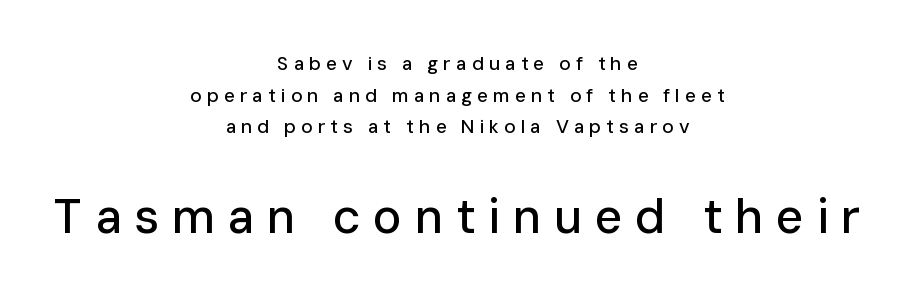
Compared with typical paragraphs, the rows here are spaced about the same. Quick note: underline off. Type style note: lacks serifs. Varying glyph widths throughout — classic text-font behaviour. Size hierarchy here favors the trailing block over the leading one.
